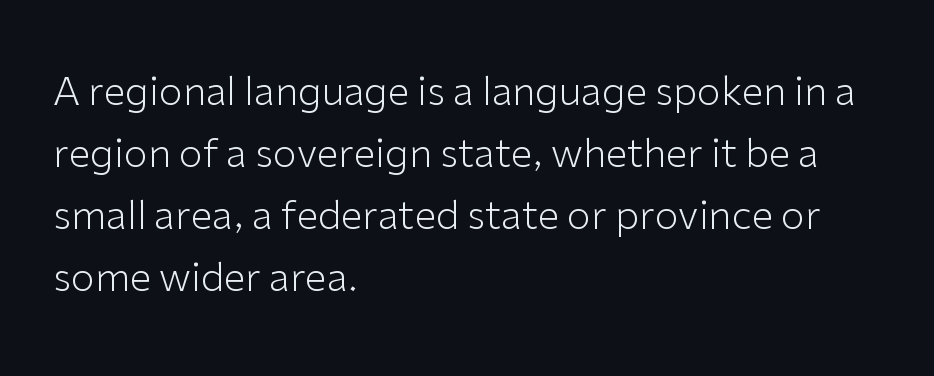
Q: Is the text bold? A: No.
Q: Is the text italic (slanted)? A: No, it is upright.
Q: Is the typeface a serif or a sans-serif typeface? A: Sans-serif.
Q: Is the text underlined? A: No.
Q: How is the paragraph aligned? A: Left-aligned.
Q: Is the spacing between letters normal or unusually wide? A: Normal.
Q: Is the spacing between lines tight, normal or loose? A: Normal.
Q: Width (condensed, normal, or wide)? A: Normal.
Q: Stroke contrast? A: Low.
Q: x-height? A: Medium.
Q: Monospaced? A: No.
